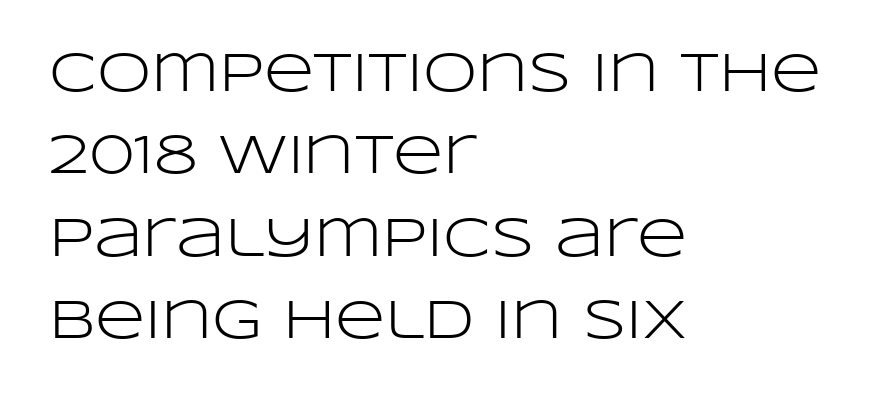
Rendered with straight, roman letterforms. Is the stroke heavy? The answer is a plain regular-or-lighter. A typesetter would call this leading conventional body-copy spacing. Horizontally, the lines are justified to the leading edge only. Check the space under the baseline: it is left empty.
